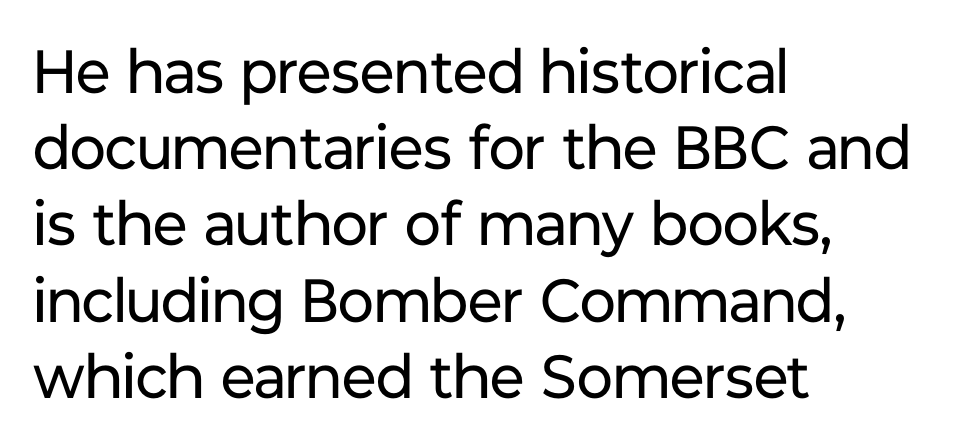
{"serif": "no", "italic": "no", "bold": "no", "weight": "regular", "width": "normal", "stroke_contrast": "low", "x_height": "medium", "monospaced": "no", "underline": "no", "align": "left", "line_spacing": "normal", "line_spacing_ratio": 1.25, "letter_spacing": "normal", "letter_spacing_em": 0.0, "glyph_px": 61}
